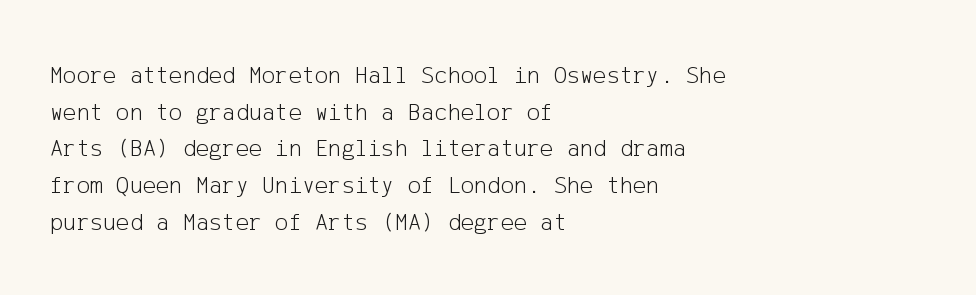
The image shows 25 px text type, upright; set left-aligned, normal line spacing (1.47x), normal letter spacing, not underlined.
